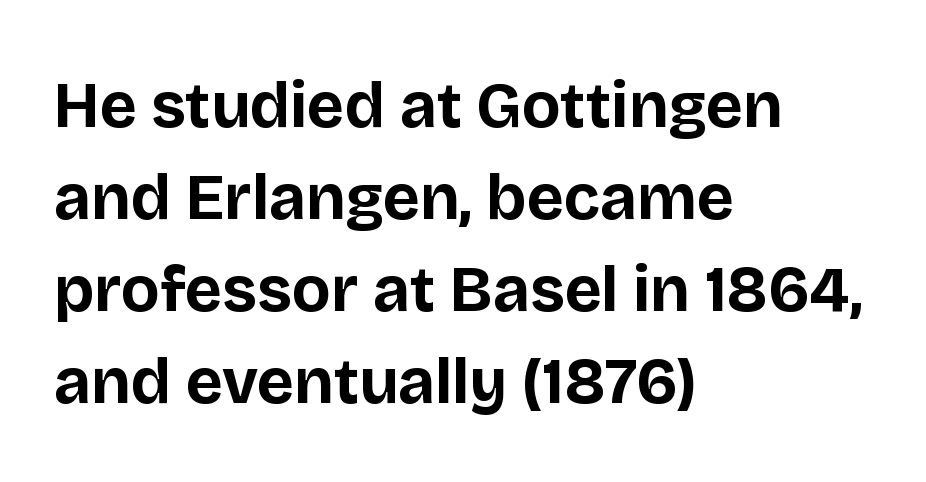
Q: Is the text bold? A: Yes.
Q: Is the text italic (slanted)? A: No, it is upright.
Q: Is the typeface a serif or a sans-serif typeface? A: Sans-serif.
Q: Is the text underlined? A: No.
Q: How is the paragraph aligned? A: Left-aligned.
Q: Is the spacing between letters normal or unusually wide? A: Normal.
Q: Is the spacing between lines tight, normal or loose? A: Normal.
Q: Width (condensed, normal, or wide)? A: Normal.
Q: Stroke contrast? A: Low.
Q: x-height? A: Large.
Q: Monospaced? A: No.
